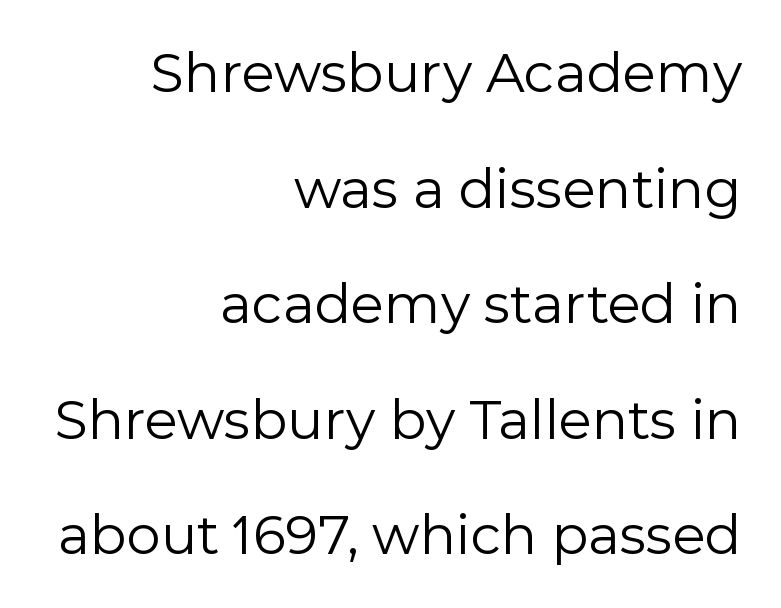
{"serif": "no", "italic": "no", "bold": "no", "weight": "regular", "width": "normal", "x_height": "medium", "monospaced": "no", "underline": "no", "align": "right", "line_spacing": "loose", "line_spacing_ratio": 2.14, "letter_spacing": "normal", "letter_spacing_em": 0.0, "glyph_px": 54}
